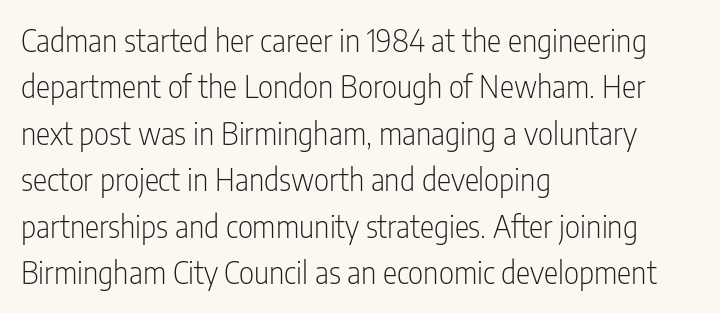
The image shows 30 px light, condensed sans-serif type, upright; set left-aligned, normal line spacing (1.55x), normal letter spacing, not underlined; low stroke contrast and a medium x-height.
